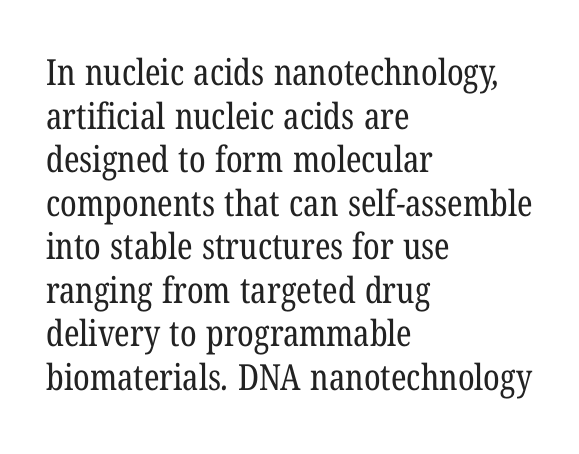
{"serif": "yes", "bold": "no", "weight": "regular", "width": "condensed", "stroke_contrast": "low", "x_height": "medium", "monospaced": "no", "underline": "no", "align": "left", "line_spacing_ratio": 1.21, "letter_spacing": "normal", "letter_spacing_em": 0.0, "glyph_px": 36}
